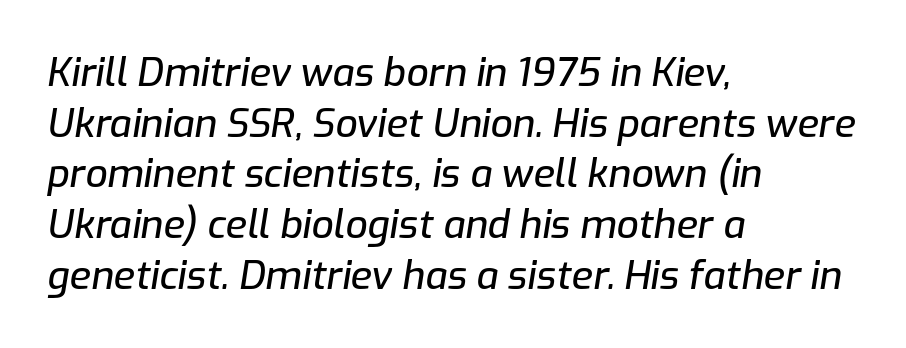
Q: Is the text italic (slanted)? A: Yes, it leans right by about 9 degrees.
Q: Is the text underlined? A: No.
Q: How is the paragraph aligned? A: Left-aligned.
Q: Is the spacing between letters normal or unusually wide? A: Normal.
Q: Is the spacing between lines tight, normal or loose? A: Normal.
Q: Width (condensed, normal, or wide)? A: Normal.
Q: Stroke contrast? A: Low.
Q: x-height? A: Medium.
Q: Monospaced? A: No.
